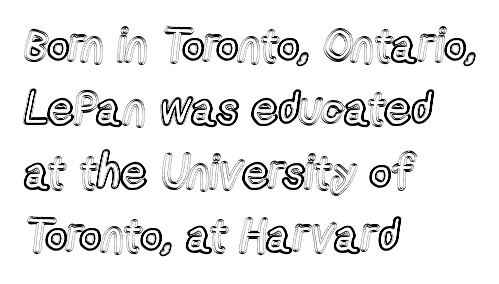
The image shows 46 px condensed type; set left-aligned, normal line spacing (1.38x), normal letter spacing, not underlined; a medium x-height.
